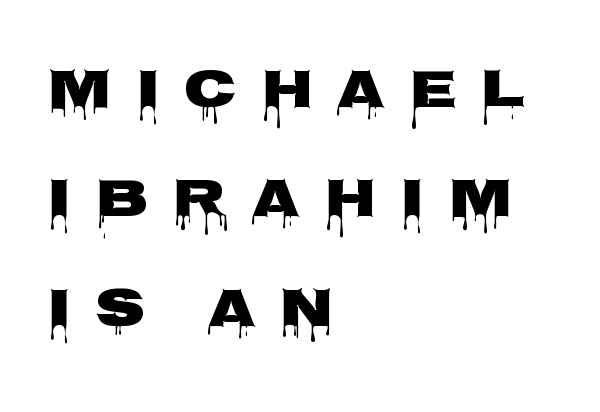
Line starts are locked; line ends wander. Set as a true bold cut, around the 700 mark. A sans-serif font was chosen for this passage. The type is letterspaced generously, with wide tracking. Does the lettering tilt? It doesn't — this is upright.
